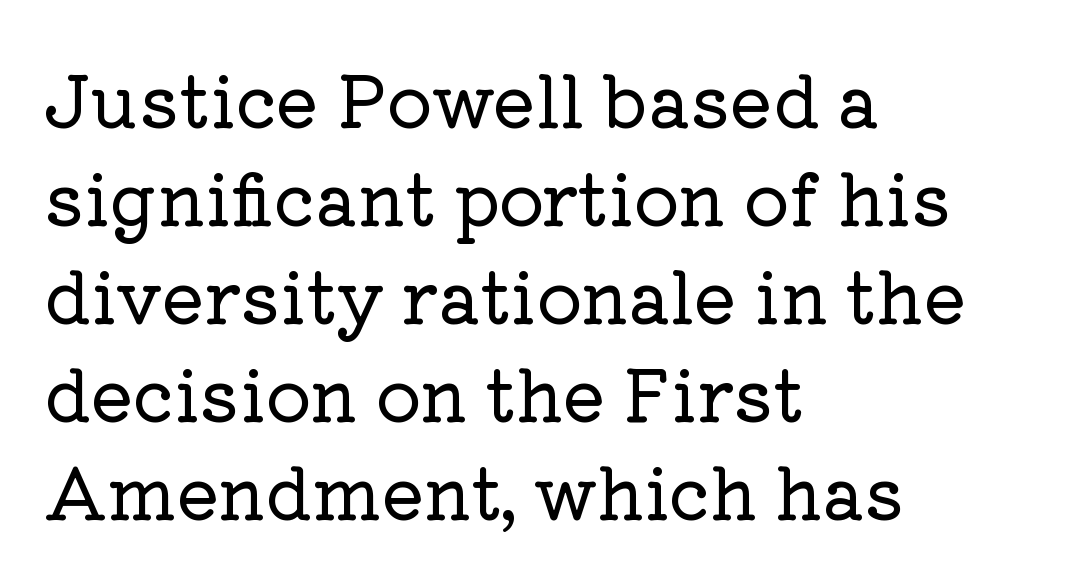
{"serif": "yes", "italic": "no", "width": "normal", "stroke_contrast": "low", "x_height": "medium", "monospaced": "no", "underline": "no", "align": "left", "line_spacing": "normal", "line_spacing_ratio": 1.38, "letter_spacing": "normal", "letter_spacing_em": 0.0, "glyph_px": 71}
